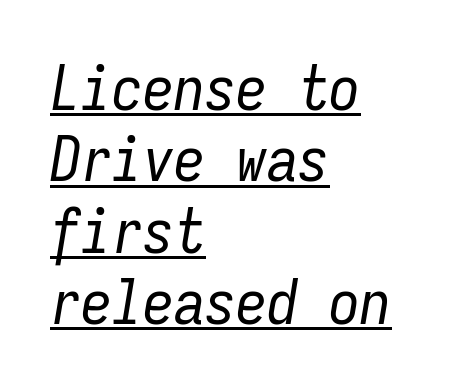
The image shows 62 px regular-weight, condensed type, italic (leaning right), monospaced; set left-aligned, tight line spacing (1.15x), normal letter spacing, underlined; low stroke contrast and a medium x-height.
